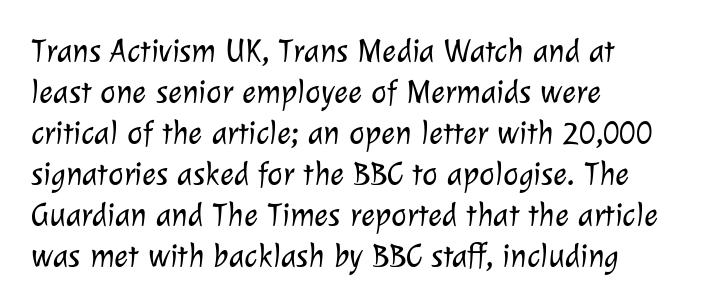
Q: Is the text bold? A: No.
Q: Is the typeface a serif or a sans-serif typeface? A: Sans-serif.
Q: Is the text underlined? A: No.
Q: How is the paragraph aligned? A: Left-aligned.
Q: Is the spacing between letters normal or unusually wide? A: Normal.
Q: Width (condensed, normal, or wide)? A: Normal.
Q: Stroke contrast? A: Low.
Q: x-height? A: Medium.
Q: Monospaced? A: No.
